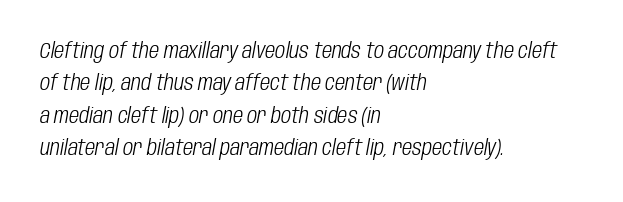
{"italic": "yes", "lean": "right", "slant_degrees": 10, "bold": "no", "underline": "no", "align": "left", "line_spacing": "normal", "line_spacing_ratio": 1.47, "letter_spacing": "normal", "letter_spacing_em": 0.0, "glyph_px": 22}
